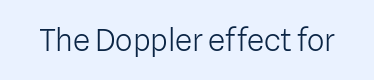
Q: Is the text bold? A: No.
Q: Is the text italic (slanted)? A: No, it is upright.
Q: Is the typeface a serif or a sans-serif typeface? A: Sans-serif.
Q: Is the text underlined? A: No.
Q: Is the spacing between letters normal or unusually wide? A: Normal.
Q: Width (condensed, normal, or wide)? A: Normal.
Q: Stroke contrast? A: Low.
Q: x-height? A: Medium.
Q: Monospaced? A: No.
